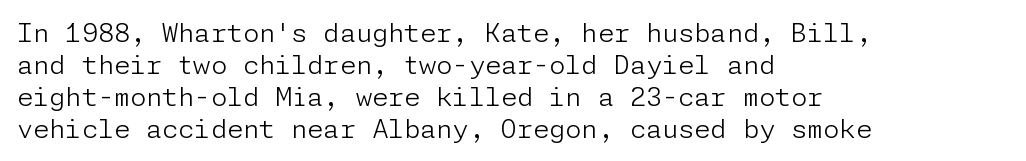
The image shows 26 px text type, upright; set left-aligned, line spacing 1.23x, normal letter spacing, not underlined.
